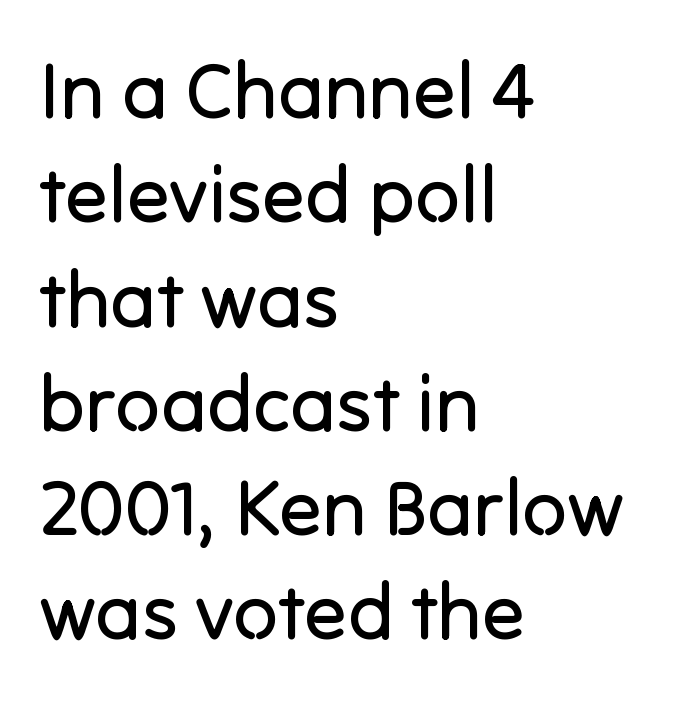
The image shows 79 px regular-weight sans-serif type, upright; set left-aligned, normal line spacing (1.32x), normal letter spacing, not underlined; low stroke contrast and a medium x-height.
